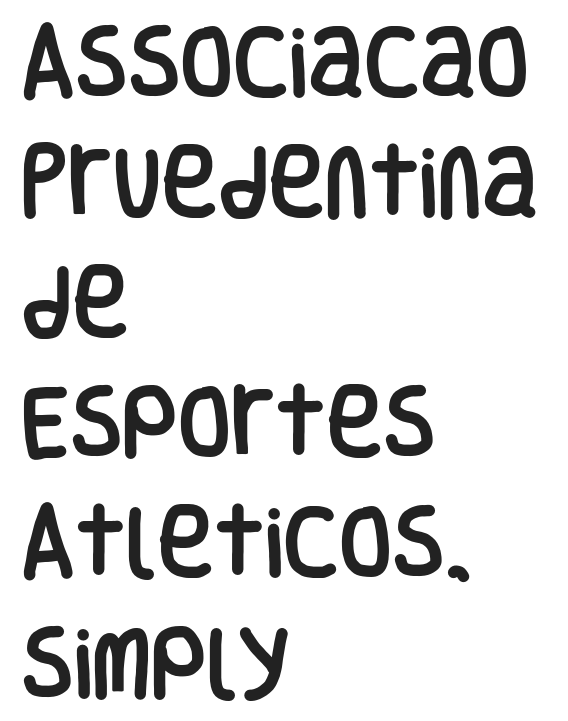
Posture: vertical. Look at the bottom of the vertical strokes: they stop flat, with no serifs. The lines in this sample share a left origin and differ only in where they stop. Bare-footed words on every line.
